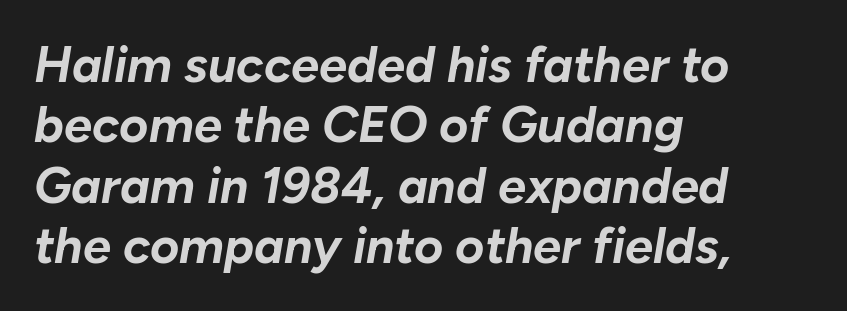
The letters are bold, with thick, heavy strokes. This rendering features lettering with no underline. This sample has the flowing, uneven cadence of proportional lettering. Each word holds together tightly as a unit, with standard inter-letter gaps.
